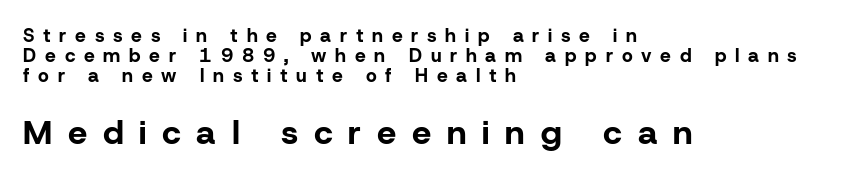
Q: Is the text bold? A: Yes.
Q: Is the text italic (slanted)? A: No, it is upright.
Q: Is the typeface a serif or a sans-serif typeface? A: Sans-serif.
Q: Is the text underlined? A: No.
Q: How is the paragraph aligned? A: Left-aligned.
Q: Is the spacing between letters normal or unusually wide? A: Unusually wide.
Q: Is the spacing between lines tight, normal or loose? A: Tight.
Q: Which block of text is set in a larger size, the first (top) or the second (bottom)? A: The second (bottom) one.
Q: Width (condensed, normal, or wide)? A: Normal.
Q: Stroke contrast? A: Low.
Q: x-height? A: Medium.
Q: Monospaced? A: No.
